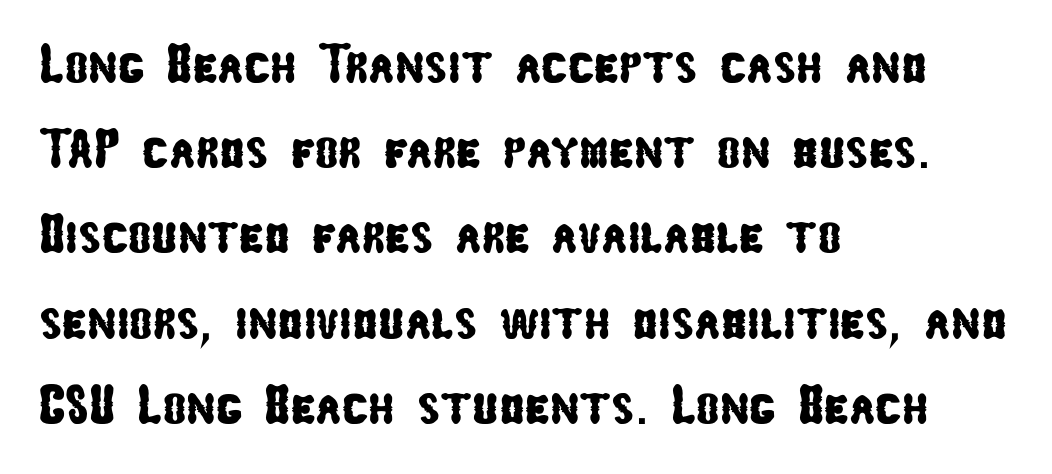
{"serif": "no", "width": "condensed", "stroke_contrast": "low", "x_height": "medium", "monospaced": "no", "underline": "no", "align": "left", "line_spacing": "normal", "line_spacing_ratio": 1.55, "letter_spacing": "normal", "letter_spacing_em": 0.0, "glyph_px": 55}
